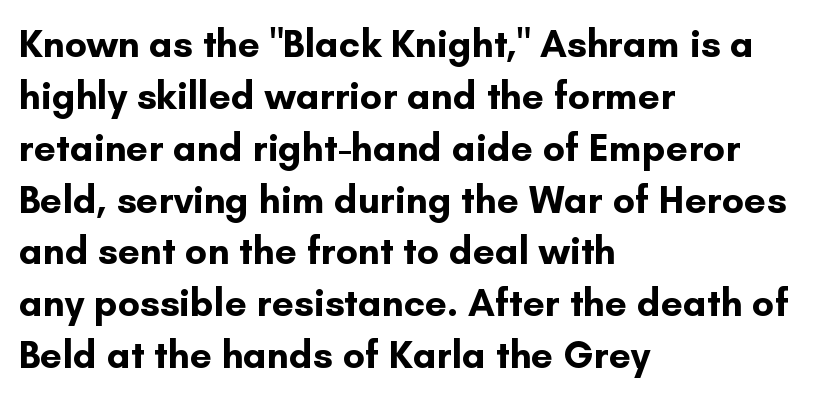
The words here are not underlined. Does extra space separate the letters? No, they use regular spacing. No italicization has been applied; the sample stays upright. Left-aligned paragraph, ragged on the right. Proportional: the letters do not fall into vertical columns.
